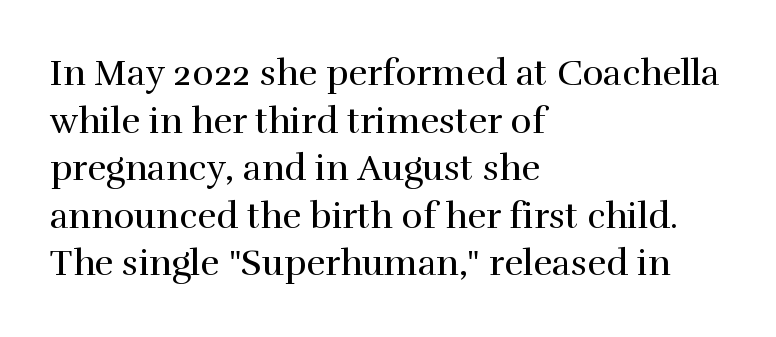
The image shows 36 px regular-weight serif type, upright; set left-aligned, normal line spacing (1.32x), normal letter spacing, not underlined; high stroke contrast and a medium x-height.
